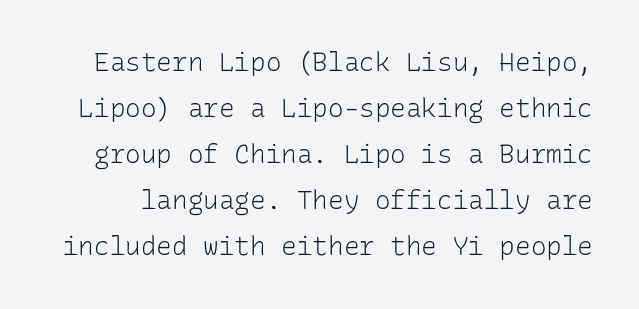
The image shows 26 px text type, upright; set line spacing 1.77x, normal letter spacing, not underlined.
